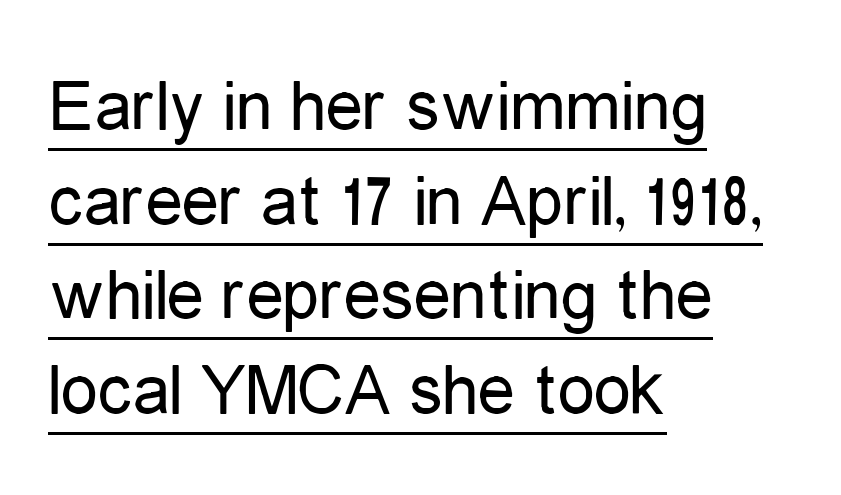
In CSS terms this would be text-align: left. Characters remain perfectly vertical along every line. To sum up the face: it is a sans, with no serifs. You could not count columns in this text — the font is proportionally spaced. These glyphs show unthickened strokes, regular width or finer.
